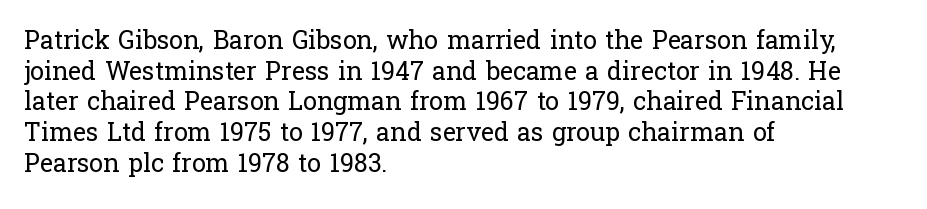
The image shows 25 px text type, upright; set left-aligned, line spacing 1.23x, normal letter spacing, not underlined.
